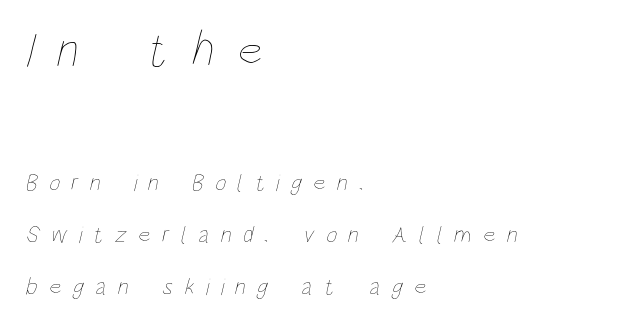
Q: Is the text bold? A: No.
Q: Is the text underlined? A: No.
Q: How is the paragraph aligned? A: Left-aligned.
Q: Is the spacing between letters normal or unusually wide? A: Unusually wide.
Q: Is the spacing between lines tight, normal or loose? A: Loose.
Q: Which block of text is set in a larger size, the first (top) or the second (bottom)? A: The first (top) one.
Q: Width (condensed, normal, or wide)? A: Condensed.
Q: Stroke contrast? A: Low.
Q: x-height? A: Large.
Q: Monospaced? A: No.
